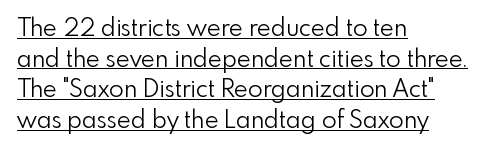
Q: Is the text bold? A: No.
Q: Is the text italic (slanted)? A: No, it is upright.
Q: Is the text underlined? A: Yes.
Q: How is the paragraph aligned? A: Left-aligned.
Q: Is the spacing between letters normal or unusually wide? A: Normal.
Q: Is the spacing between lines tight, normal or loose? A: Normal.
